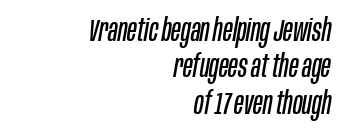
The passage shown is not underscored anywhere. Vertical stems look standard width or narrower in stroke. Character widths vary here, with narrow letters taking less room than wide ones. Honestly, the letter spacing is just normal — you wouldn't notice it.
